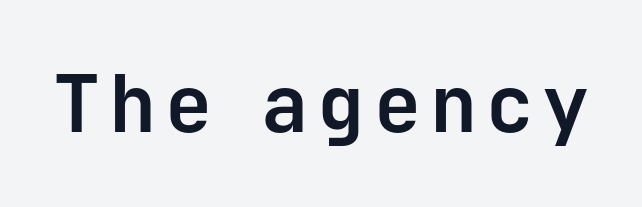
{"serif": "no", "italic": "no", "bold": "yes", "weight": "bold", "width": "normal", "stroke_contrast": "low", "x_height": "medium", "monospaced": "yes", "underline": "no", "glyph_px": 79}
